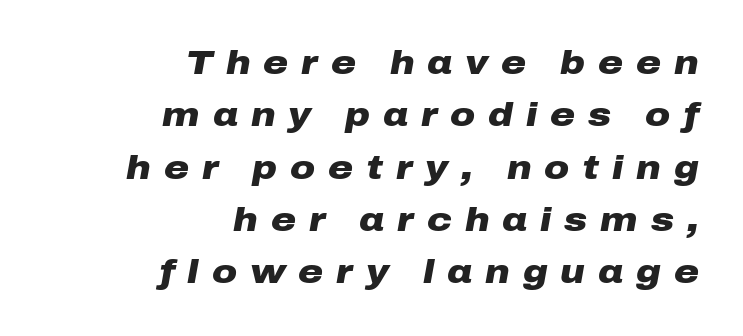
{"italic": "yes", "lean": "right", "slant_degrees": 10, "bold": "yes", "weight": "heavy", "width": "wide", "stroke_contrast": "low", "x_height": "medium", "monospaced": "no", "underline": "no", "align": "right", "line_spacing": "normal", "line_spacing_ratio": 1.54, "letter_spacing": "wide", "letter_spacing_em": 0.38, "glyph_px": 34}
